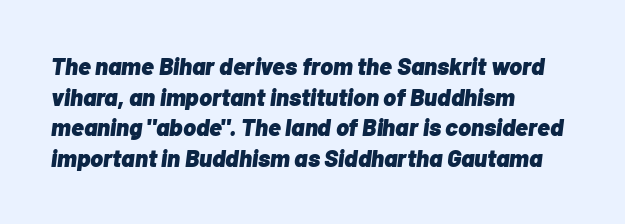
The image shows 24 px bold type, italic (leaning right); set left-aligned, normal line spacing (1.28x), normal letter spacing, not underlined.
